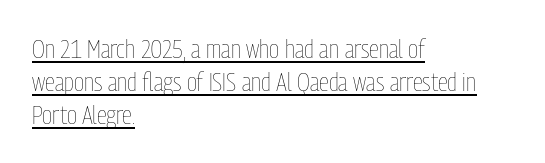
A light-to-regular cut is what we see here. Line spacing here is normal. Every row of glyphs begins at an identical x-position on the left. Unlike italic type, these characters show no tilt at all. Does extra space separate the letters? No, they use regular spacing. The glyphs are accompanied by a horizontal stroke just below them.
